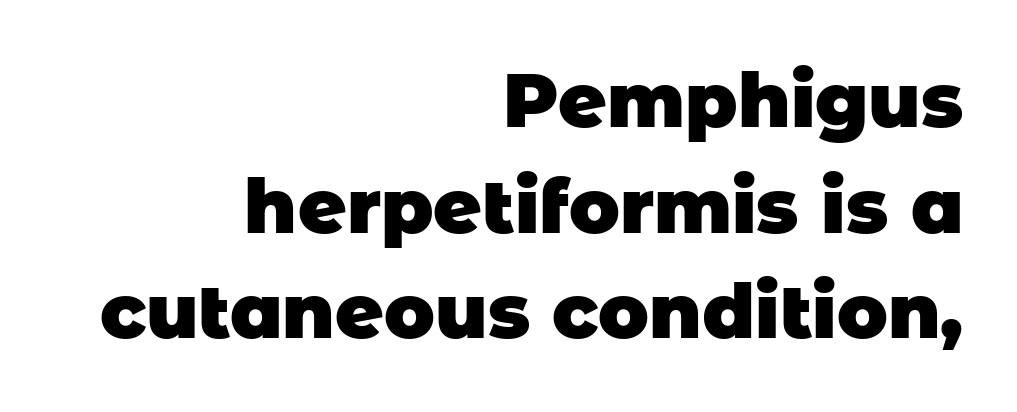
Q: Is the text bold? A: Yes.
Q: Is the typeface a serif or a sans-serif typeface? A: Sans-serif.
Q: Is the text underlined? A: No.
Q: How is the paragraph aligned? A: Right-aligned.
Q: Is the spacing between letters normal or unusually wide? A: Normal.
Q: Is the spacing between lines tight, normal or loose? A: Normal.
Q: Width (condensed, normal, or wide)? A: Normal.
Q: Stroke contrast? A: Low.
Q: x-height? A: Large.
Q: Monospaced? A: No.
